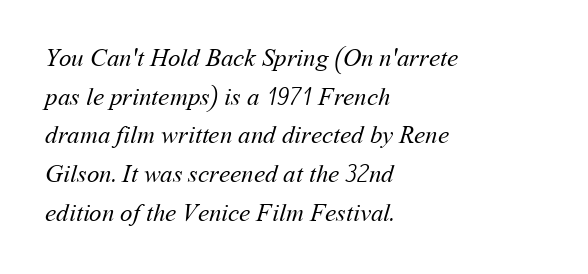
{"bold": "no", "underline": "no", "align": "left", "line_spacing": "normal", "line_spacing_ratio": 1.55, "letter_spacing": "normal", "letter_spacing_em": 0.0, "glyph_px": 25}
